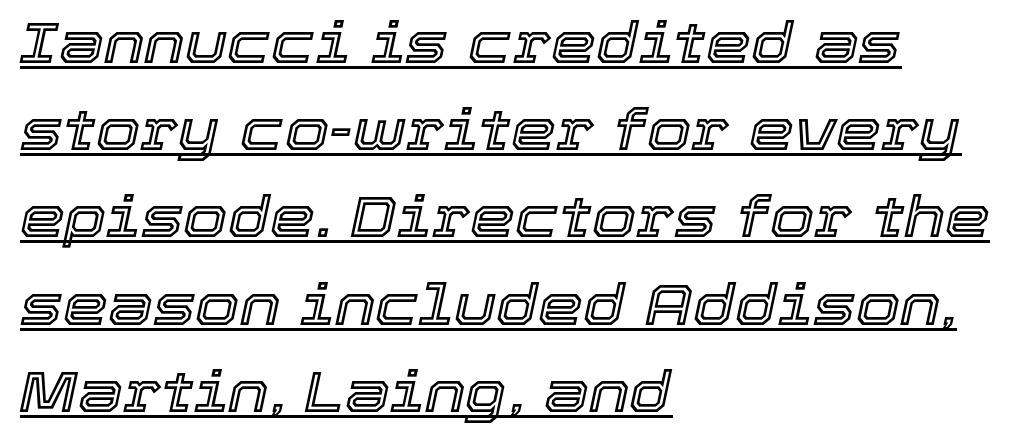
{"italic": "yes", "lean": "right", "slant_degrees": 12, "width": "normal", "x_height": "medium", "monospaced": "no", "underline": "yes", "align": "left", "line_spacing": "normal", "line_spacing_ratio": 1.53, "letter_spacing": "normal", "letter_spacing_em": 0.0, "glyph_px": 57}
